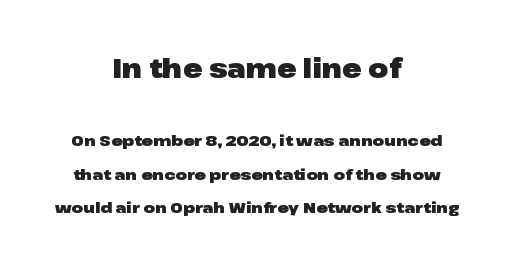
Q: Is the text bold? A: Yes.
Q: Is the text italic (slanted)? A: No, it is upright.
Q: Is the text underlined? A: No.
Q: How is the paragraph aligned? A: Centered.
Q: Is the spacing between letters normal or unusually wide? A: Normal.
Q: Is the spacing between lines tight, normal or loose? A: Loose.
Q: Which block of text is set in a larger size, the first (top) or the second (bottom)? A: The first (top) one.
